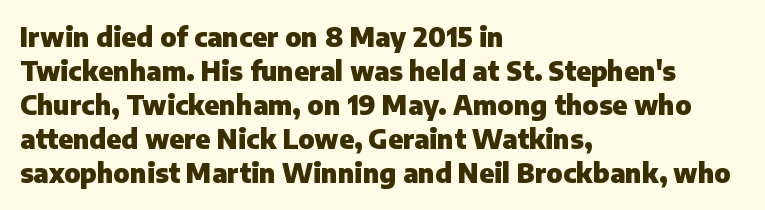
Typeset ragged right — the left edge is the straight one. Words float on clear page, feet unadorned. Vertically, the passage feels balanced, rows spaced as you'd expect. This sample uses plain, unmodified letter spacing. Summary of weight: heavy, a full bold. Characters remain perfectly vertical along every line.
